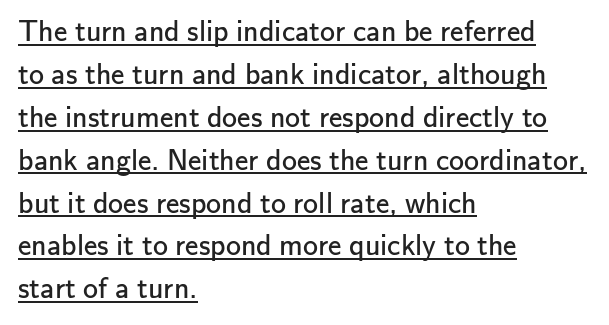
Q: Is the text bold? A: No.
Q: Is the text italic (slanted)? A: No, it is upright.
Q: Is the typeface a serif or a sans-serif typeface? A: Sans-serif.
Q: Is the text underlined? A: Yes.
Q: How is the paragraph aligned? A: Left-aligned.
Q: Is the spacing between letters normal or unusually wide? A: Normal.
Q: Is the spacing between lines tight, normal or loose? A: Normal.
Q: Width (condensed, normal, or wide)? A: Normal.
Q: Stroke contrast? A: Low.
Q: x-height? A: Small.
Q: Monospaced? A: No.
